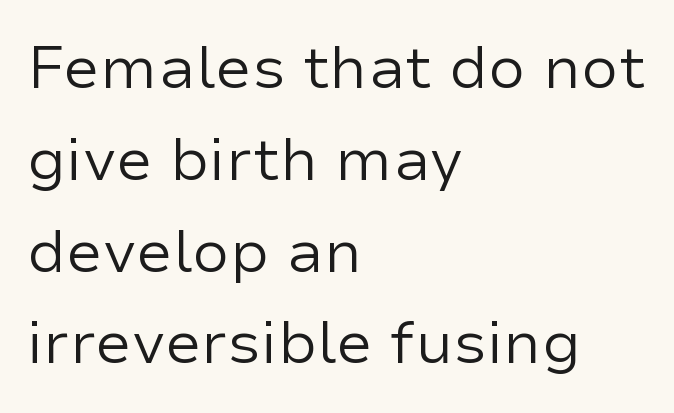
The image shows 60 px regular-weight sans-serif type, upright; set left-aligned, normal line spacing (1.53x), normal letter spacing, not underlined; low stroke contrast and a medium x-height.
